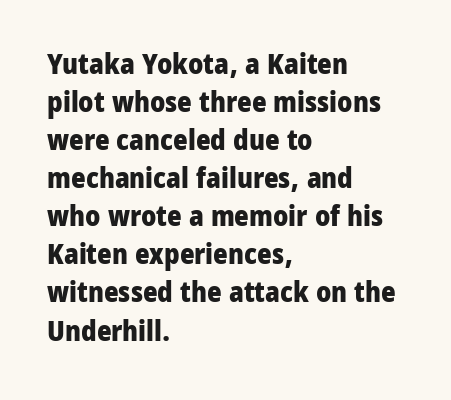
Q: Is the text bold? A: Yes.
Q: Is the text italic (slanted)? A: No, it is upright.
Q: Is the typeface a serif or a sans-serif typeface? A: Sans-serif.
Q: Is the text underlined? A: No.
Q: How is the paragraph aligned? A: Left-aligned.
Q: Is the spacing between letters normal or unusually wide? A: Normal.
Q: Is the spacing between lines tight, normal or loose? A: Normal.
Q: Width (condensed, normal, or wide)? A: Condensed.
Q: Stroke contrast? A: Low.
Q: x-height? A: Large.
Q: Monospaced? A: No.
